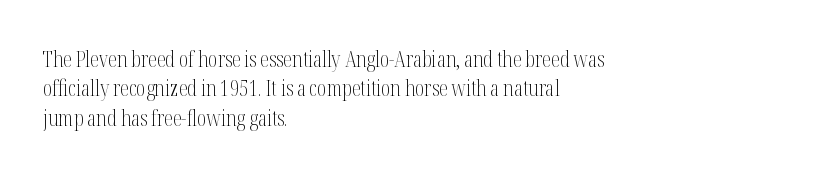
The image shows 22 px text type, upright; set left-aligned, normal line spacing (1.34x), normal letter spacing, not underlined.
